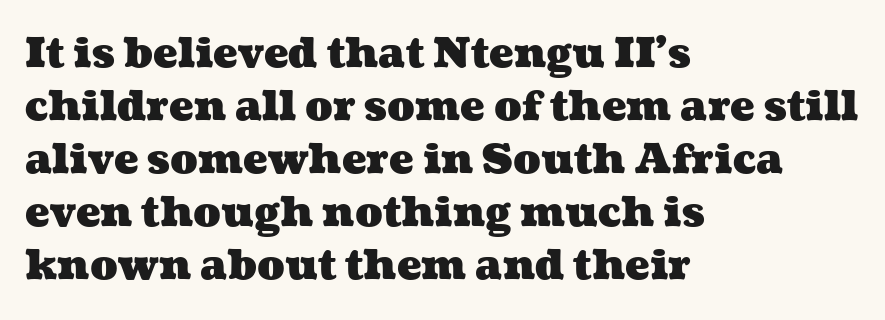
{"bold": "yes", "weight": "heavy", "width": "wide", "stroke_contrast": "medium", "x_height": "medium", "monospaced": "no", "underline": "no", "align": "left", "line_spacing": "normal", "line_spacing_ratio": 1.29, "letter_spacing": "normal", "letter_spacing_em": 0.0, "glyph_px": 41}
